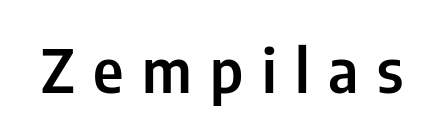
Q: Is the text italic (slanted)? A: No, it is upright.
Q: Is the typeface a serif or a sans-serif typeface? A: Sans-serif.
Q: Is the text underlined? A: No.
Q: Is the spacing between letters normal or unusually wide? A: Unusually wide.
Q: Width (condensed, normal, or wide)? A: Condensed.
Q: Stroke contrast? A: Low.
Q: x-height? A: Medium.
Q: Monospaced? A: No.
